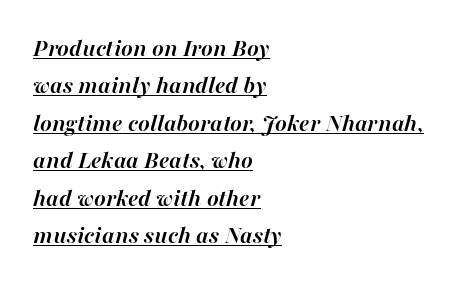
Q: Is the text bold? A: Yes.
Q: Is the text italic (slanted)? A: Yes, it leans right by about 16 degrees.
Q: Is the text underlined? A: Yes.
Q: How is the paragraph aligned? A: Left-aligned.
Q: Is the spacing between letters normal or unusually wide? A: Normal.
Q: Is the spacing between lines tight, normal or loose? A: Normal.
